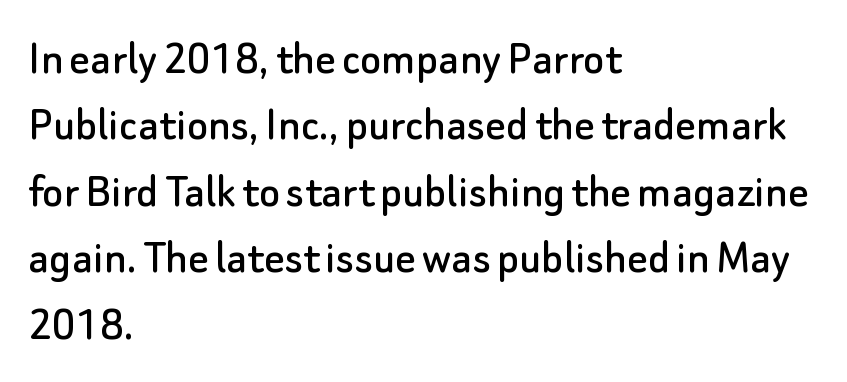
Observe the ordinary spacing: letters are neighbours, not strangers. Check where the strokes stop: nothing finishes them off — pure sans. Style check: upright. You could not count columns in this text — the font is proportionally spaced. Notice how the passage keeps a crisp vertical edge on the left only. Does the leading feel generous? No, just average.
